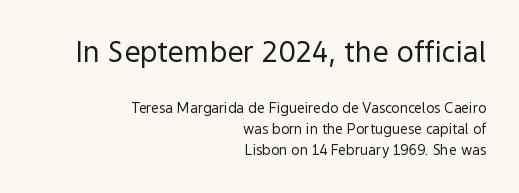
Q: Is the text bold? A: No.
Q: Is the text italic (slanted)? A: No, it is upright.
Q: Is the typeface a serif or a sans-serif typeface? A: Sans-serif.
Q: Is the text underlined? A: No.
Q: How is the paragraph aligned? A: Right-aligned.
Q: Is the spacing between letters normal or unusually wide? A: Normal.
Q: Is the spacing between lines tight, normal or loose? A: Normal.
Q: Which block of text is set in a larger size, the first (top) or the second (bottom)? A: The first (top) one.
Q: Width (condensed, normal, or wide)? A: Normal.
Q: x-height? A: Medium.
Q: Monospaced? A: No.
